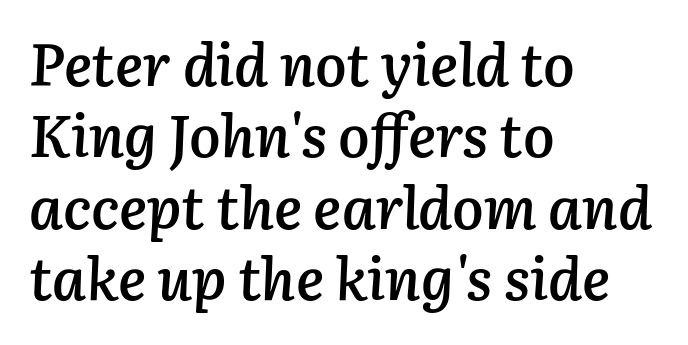
{"italic": "yes", "lean": "right", "slant_degrees": 3, "bold": "semi", "weight": "semibold", "width": "normal", "stroke_contrast": "low", "x_height": "medium", "monospaced": "no", "underline": "no", "align": "left", "line_spacing_ratio": 1.21, "letter_spacing": "normal", "letter_spacing_em": 0.0, "glyph_px": 59}
